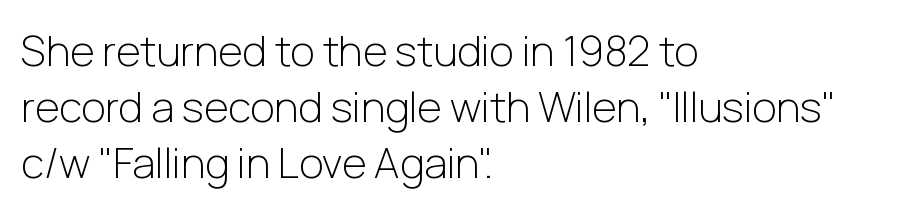
{"serif": "no", "italic": "no", "bold": "no", "weight": "light", "width": "normal", "stroke_contrast": "low", "x_height": "medium", "monospaced": "no", "underline": "no", "align": "left", "line_spacing": "normal", "line_spacing_ratio": 1.33, "letter_spacing": "normal", "letter_spacing_em": 0.0, "glyph_px": 42}
